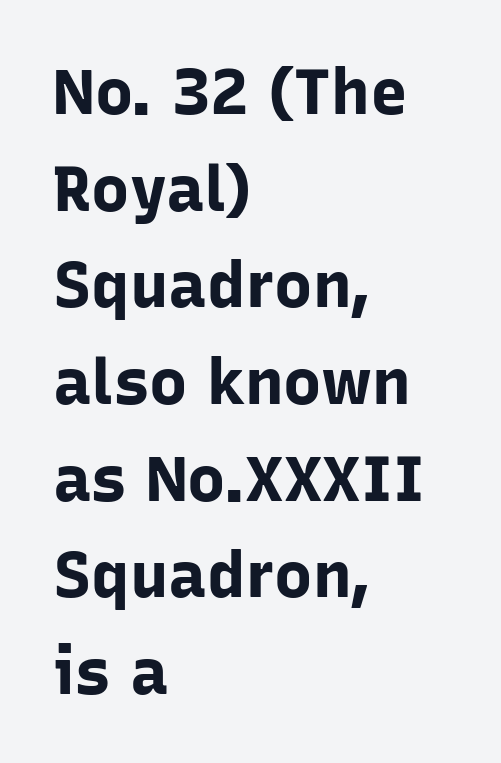
{"serif": "no", "italic": "no", "bold": "yes", "weight": "bold", "width": "normal", "stroke_contrast": "low", "x_height": "medium", "monospaced": "no", "underline": "no", "align": "left", "line_spacing": "normal", "line_spacing_ratio": 1.51, "letter_spacing": "normal", "letter_spacing_em": 0.0, "glyph_px": 64}
